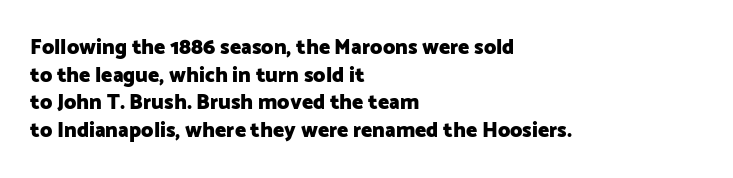
The image shows 21 px bold type, upright; set left-aligned, normal line spacing (1.31x), normal letter spacing, not underlined.
